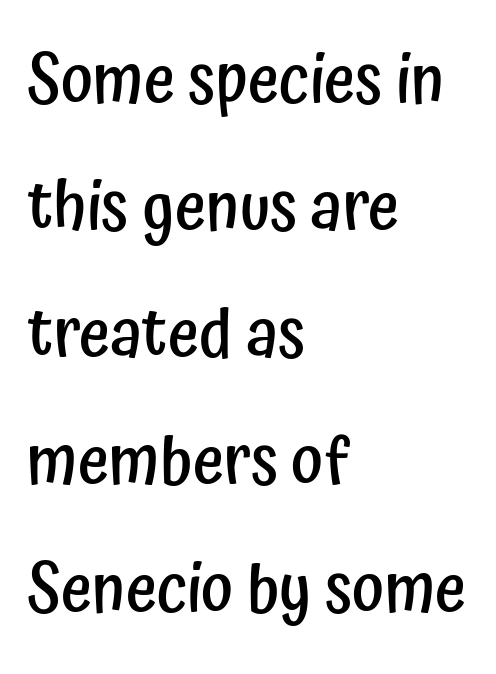
The image shows 68 px semibold, condensed sans-serif type, upright; set left-aligned, line spacing 1.87x, normal letter spacing, not underlined; low stroke contrast and a medium x-height.
